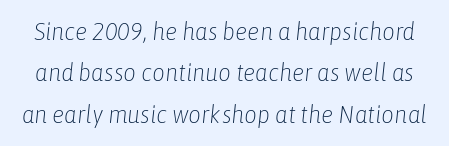
The image shows 25 px text type, italic (leaning right); set normal line spacing (1.66x), normal letter spacing, not underlined.
